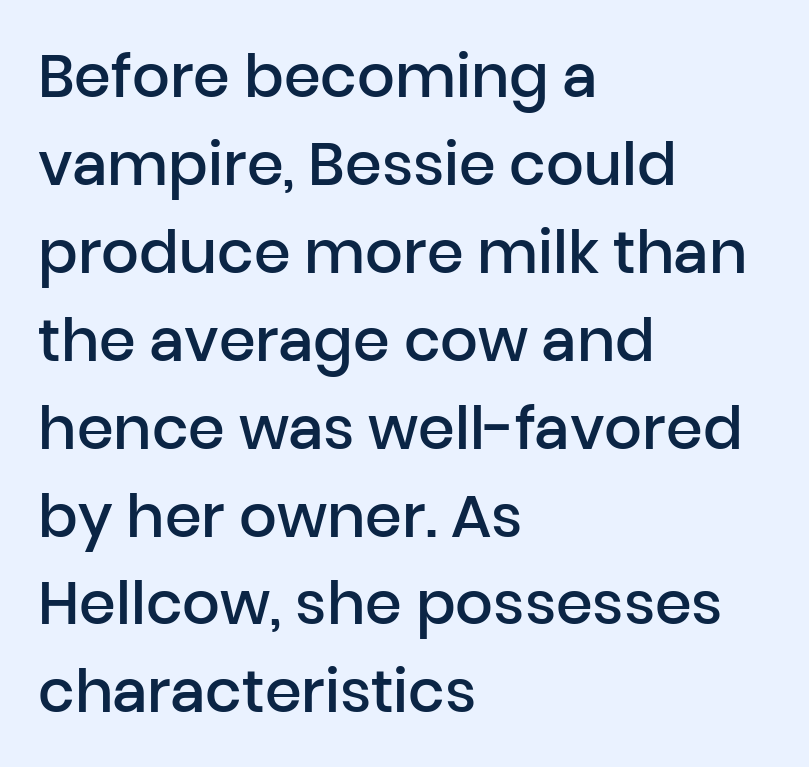
Anything drawn beneath the words? Only blank space. Style check: upright. Horizontal alignment here is leftward, the default for most running prose. Rows of type keep a routine distance in the vertical direction.
